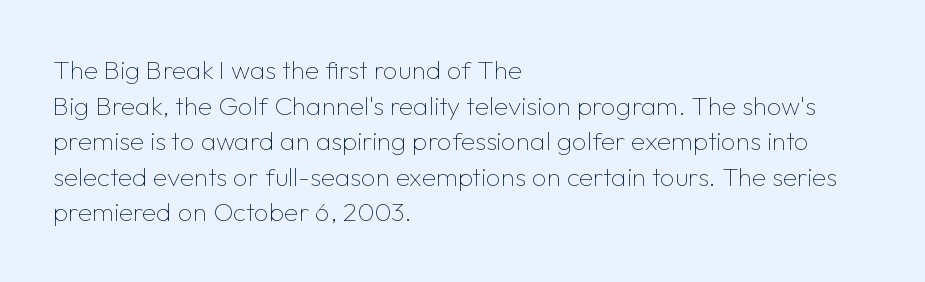
The line texture is even and compact thanks to regular tracking. Honestly, the row spacing looks completely unremarkable. Every row of glyphs begins at an identical x-position on the left. The letters stand straight up with perfectly vertical stems. Stroke thickness stays within the range of a standard reading face or lighter. Unmarked baselines from the first word to the last.
